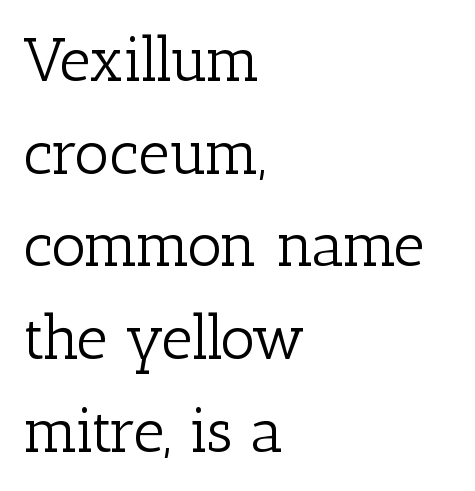
The image shows 61 px light serif type, upright; set left-aligned, normal line spacing (1.52x), normal letter spacing, not underlined; low stroke contrast and a medium x-height.
